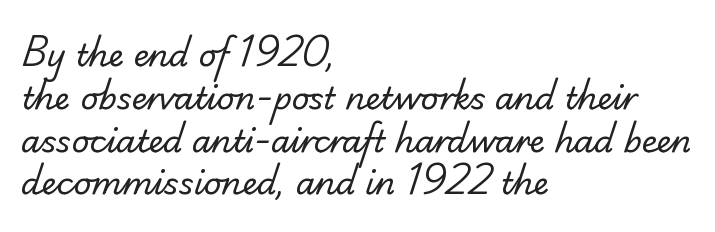
{"serif": "yes", "bold": "no", "weight": "regular", "width": "normal", "stroke_contrast": "low", "x_height": "small", "monospaced": "no", "underline": "no", "align": "left", "line_spacing": "normal", "line_spacing_ratio": 1.38, "letter_spacing": "normal", "letter_spacing_em": 0.0, "glyph_px": 31}
